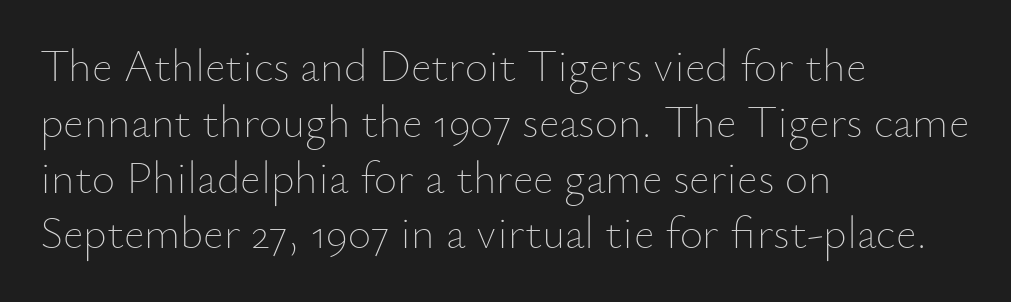
{"italic": "no", "bold": "no", "weight": "thin", "width": "normal", "stroke_contrast": "low", "x_height": "small", "monospaced": "no", "underline": "no", "align": "left", "line_spacing_ratio": 1.24, "letter_spacing": "normal", "letter_spacing_em": 0.0, "glyph_px": 45}
